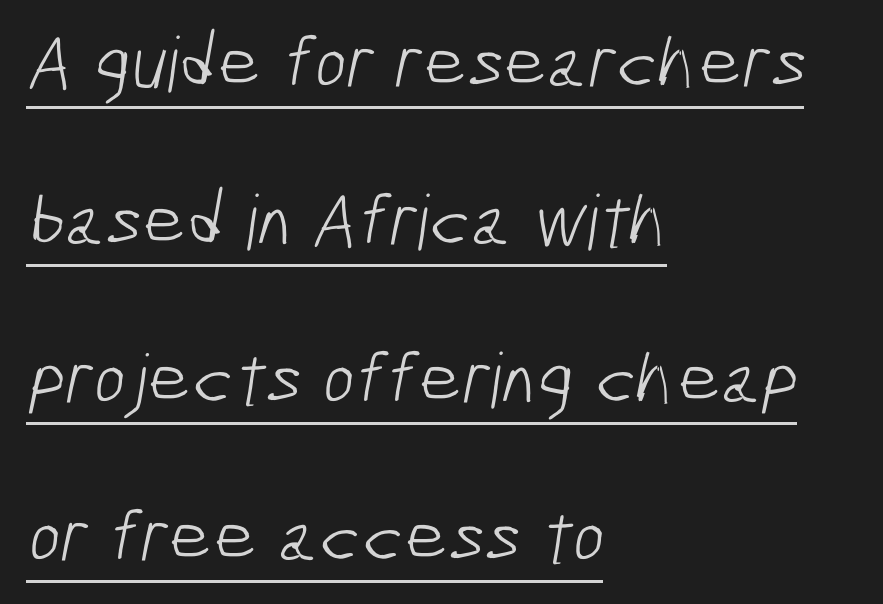
Q: Is the text bold? A: No.
Q: Is the typeface a serif or a sans-serif typeface? A: Sans-serif.
Q: Is the text underlined? A: Yes.
Q: How is the paragraph aligned? A: Left-aligned.
Q: Is the spacing between letters normal or unusually wide? A: Normal.
Q: Is the spacing between lines tight, normal or loose? A: Loose.
Q: Width (condensed, normal, or wide)? A: Condensed.
Q: Stroke contrast? A: Low.
Q: x-height? A: Medium.
Q: Monospaced? A: No.
